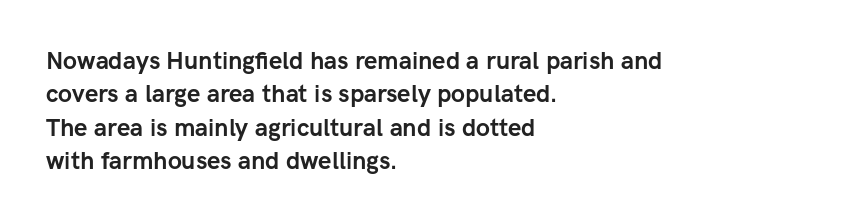
{"italic": "no", "bold": "yes", "underline": "no", "align": "left", "line_spacing": "normal", "line_spacing_ratio": 1.39, "letter_spacing": "normal", "letter_spacing_em": 0.0, "glyph_px": 24}
